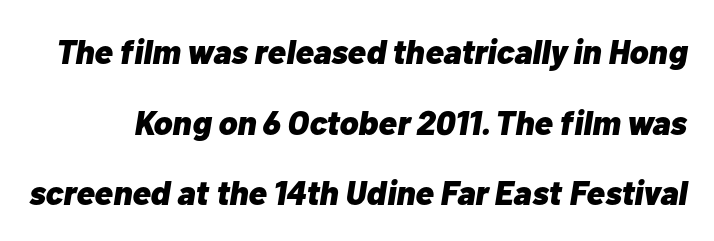
{"italic": "yes", "lean": "right", "slant_degrees": 10, "bold": "yes", "weight": "heavy", "width": "normal", "stroke_contrast": "low", "x_height": "medium", "monospaced": "no", "underline": "no", "line_spacing": "loose", "line_spacing_ratio": 2.08, "letter_spacing": "normal", "letter_spacing_em": 0.0, "glyph_px": 34}
